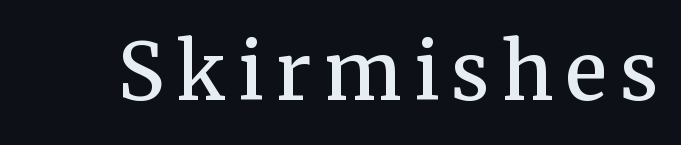
A serif font was chosen for this passage. Is this a fixed-width face? No — the glyphs have proportional, varying widths. Moderately thickened strokes mark this as semibold type. Glance below the letters and you will spot only blank space.
